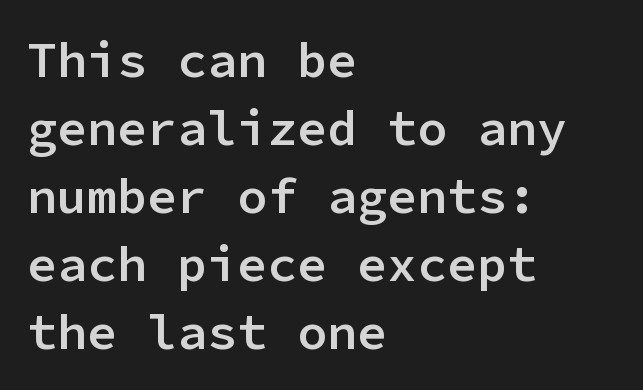
Q: Is the text bold? A: Semi-bold.
Q: Is the text italic (slanted)? A: No, it is upright.
Q: Is the typeface a serif or a sans-serif typeface? A: Sans-serif.
Q: Is the text underlined? A: No.
Q: How is the paragraph aligned? A: Left-aligned.
Q: Is the spacing between letters normal or unusually wide? A: Normal.
Q: Is the spacing between lines tight, normal or loose? A: Normal.
Q: Width (condensed, normal, or wide)? A: Normal.
Q: Stroke contrast? A: Low.
Q: x-height? A: Medium.
Q: Monospaced? A: Yes.
